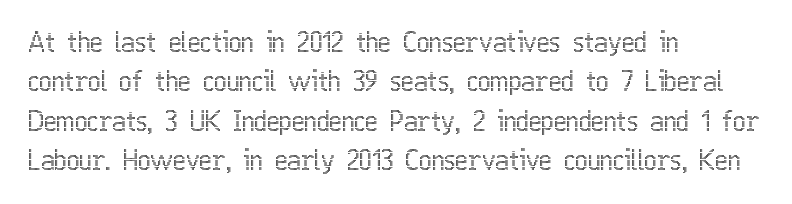
{"italic": "no", "underline": "no", "align": "left", "line_spacing": "normal", "line_spacing_ratio": 1.46, "letter_spacing": "normal", "letter_spacing_em": 0.0, "glyph_px": 27}
